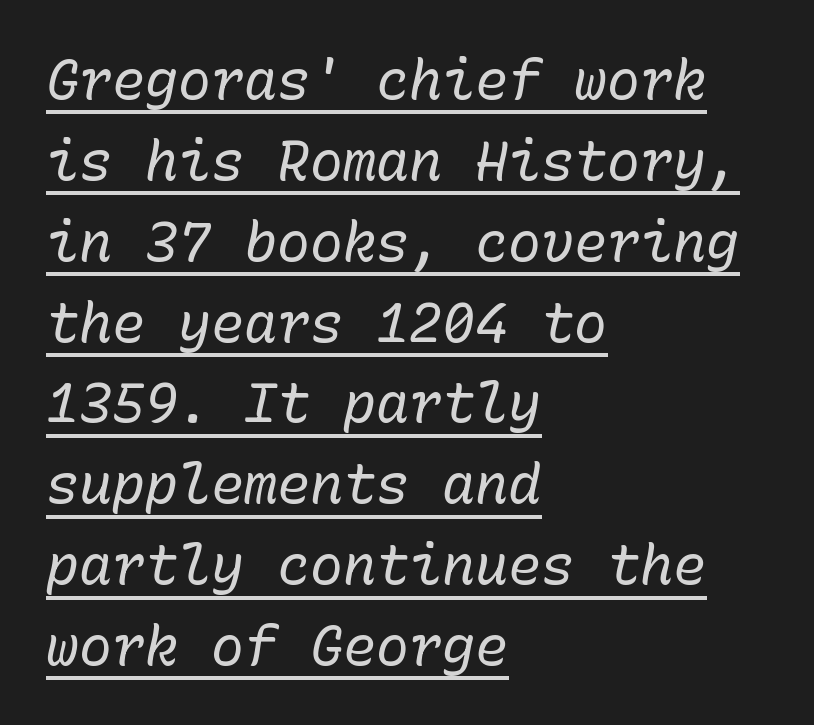
{"italic": "yes", "lean": "right", "slant_degrees": 10, "bold": "no", "weight": "regular", "width": "normal", "stroke_contrast": "low", "x_height": "medium", "monospaced": "yes", "underline": "yes", "align": "left", "line_spacing": "normal", "line_spacing_ratio": 1.47, "letter_spacing": "normal", "letter_spacing_em": 0.0, "glyph_px": 55}
